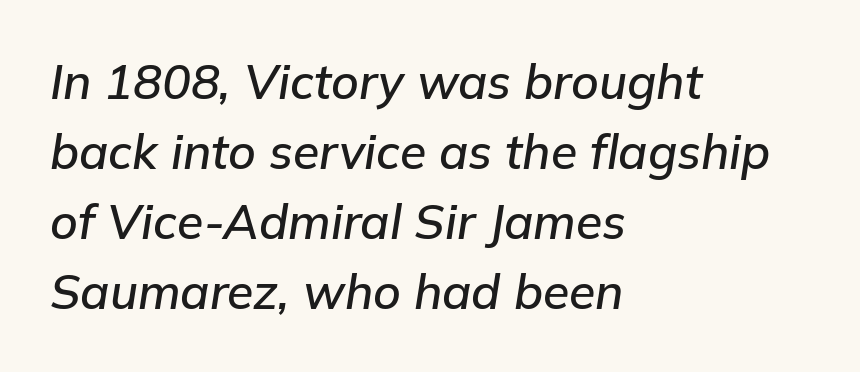
{"italic": "yes", "lean": "right", "slant_degrees": 9, "width": "normal", "stroke_contrast": "low", "x_height": "medium", "monospaced": "no", "underline": "no", "align": "left", "line_spacing": "normal", "line_spacing_ratio": 1.46, "letter_spacing": "normal", "letter_spacing_em": 0.0, "glyph_px": 48}
